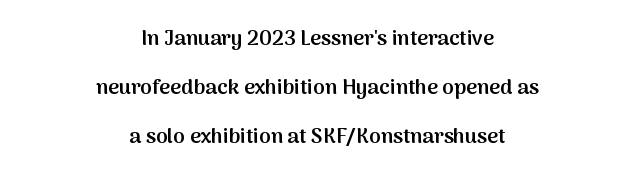
Its strokes are somewhat broadened, the hallmark of semibold type. No extra tracking has been applied to these lines. Which margin do the lines hug? Neither — every line sits in the middle. A clean baseline with only descenders dipping below it. Each new line begins a long way beneath the previous one. Posture: straight, roman, zero tilt.
